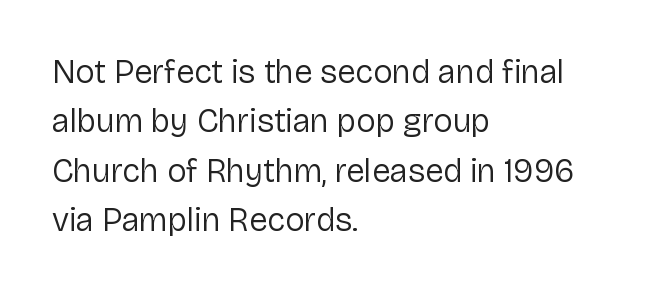
{"serif": "no", "italic": "no", "bold": "no", "weight": "regular", "width": "normal", "stroke_contrast": "low", "x_height": "medium", "monospaced": "no", "underline": "no", "align": "left", "line_spacing": "normal", "line_spacing_ratio": 1.5, "letter_spacing": "normal", "letter_spacing_em": 0.0, "glyph_px": 33}
